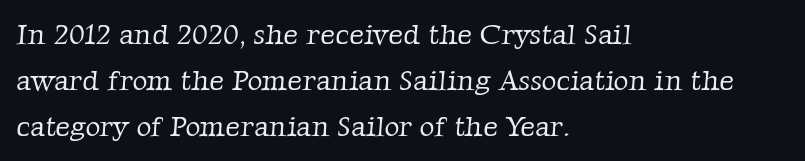
The rows are spaced the way most documents space them. Spacing between characters is what you'd get straight out of the box. A quiet, ordinary-to-light weight characterises the typeface. Type without underlining.
